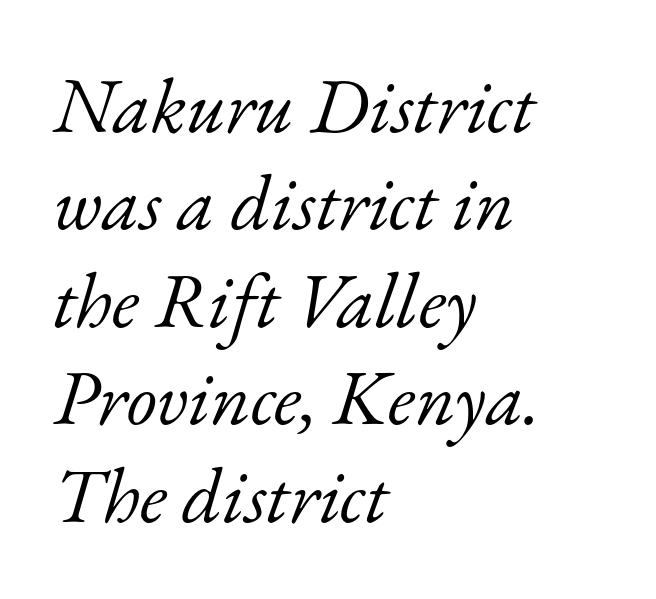
Q: Is the text bold? A: No.
Q: Is the text italic (slanted)? A: Yes, it leans right by about 17 degrees.
Q: Is the typeface a serif or a sans-serif typeface? A: Serif.
Q: Is the text underlined? A: No.
Q: How is the paragraph aligned? A: Left-aligned.
Q: Is the spacing between letters normal or unusually wide? A: Normal.
Q: Is the spacing between lines tight, normal or loose? A: Normal.
Q: Width (condensed, normal, or wide)? A: Normal.
Q: Stroke contrast? A: Low.
Q: x-height? A: Small.
Q: Monospaced? A: No.
